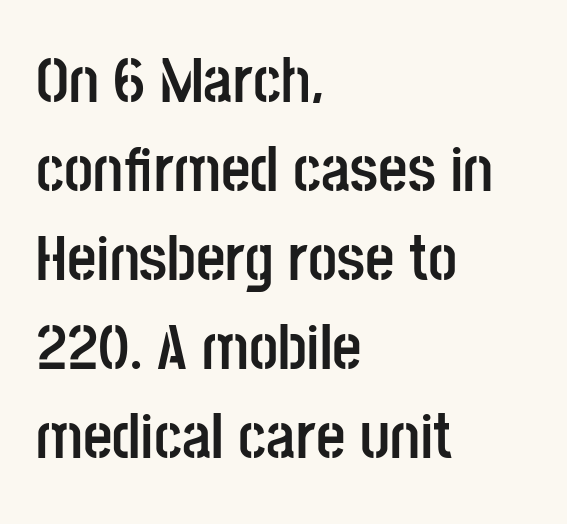
The image shows 64 px semibold, condensed sans-serif type, upright; set left-aligned, normal line spacing (1.39x), normal letter spacing, not underlined; low stroke contrast and a large x-height.
